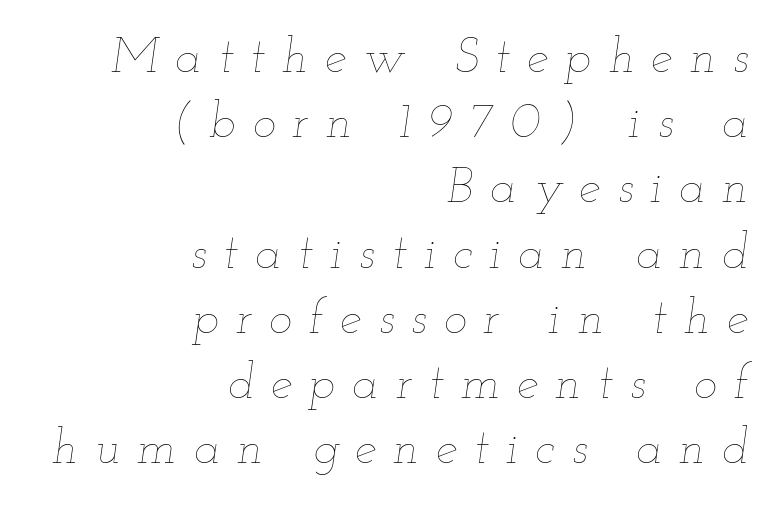
{"italic": "yes", "lean": "right", "slant_degrees": 12, "bold": "no", "weight": "thin", "width": "wide", "stroke_contrast": "low", "x_height": "small", "monospaced": "no", "underline": "no", "align": "right", "line_spacing": "normal", "line_spacing_ratio": 1.33, "letter_spacing": "wide", "letter_spacing_em": 0.35, "glyph_px": 49}
